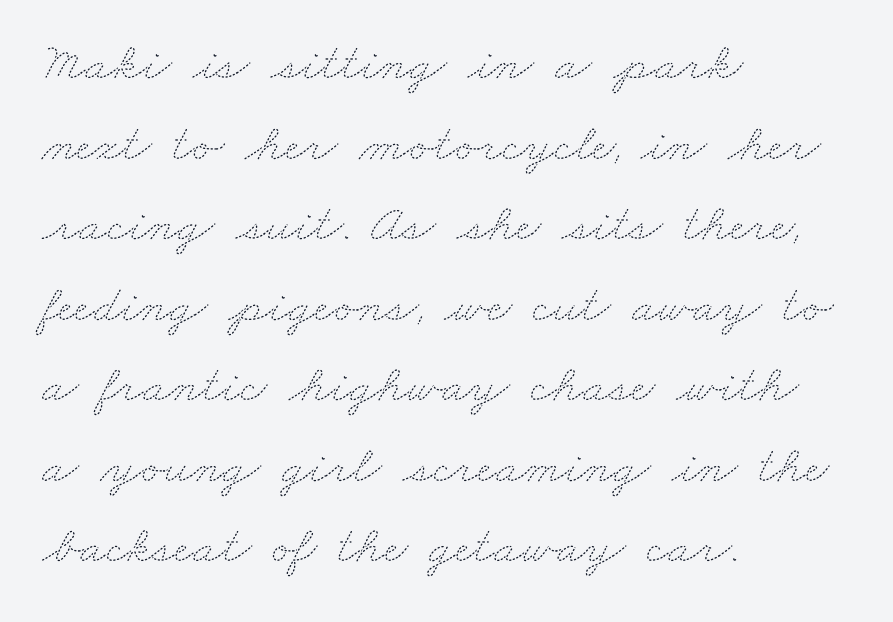
Q: Is the text bold? A: No.
Q: Is the text underlined? A: No.
Q: How is the paragraph aligned? A: Left-aligned.
Q: Is the spacing between letters normal or unusually wide? A: Normal.
Q: Is the spacing between lines tight, normal or loose? A: Normal.
Q: Width (condensed, normal, or wide)? A: Wide.
Q: Stroke contrast? A: Medium.
Q: x-height? A: Small.
Q: Monospaced? A: No.
